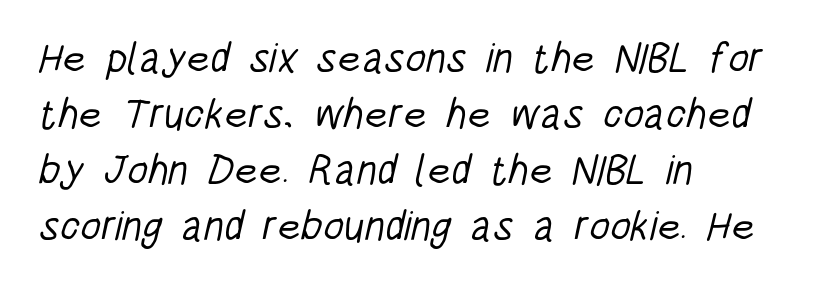
Q: Is the text bold? A: No.
Q: Is the typeface a serif or a sans-serif typeface? A: Sans-serif.
Q: Is the text underlined? A: No.
Q: How is the paragraph aligned? A: Left-aligned.
Q: Is the spacing between letters normal or unusually wide? A: Normal.
Q: Is the spacing between lines tight, normal or loose? A: Normal.
Q: Width (condensed, normal, or wide)? A: Condensed.
Q: Stroke contrast? A: Low.
Q: x-height? A: Large.
Q: Monospaced? A: No.
